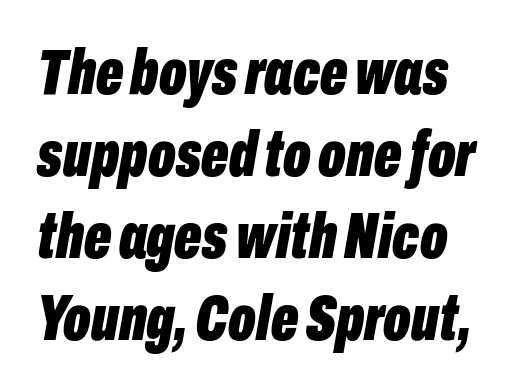
The image shows 64 px bold, condensed type, italic (leaning right); set normal line spacing (1.28x), normal letter spacing, not underlined; low stroke contrast and a medium x-height.
